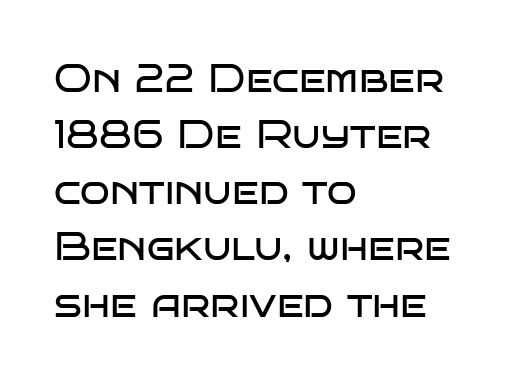
The image shows 39 px regular-weight, wide sans-serif type, upright; set left-aligned, normal line spacing (1.44x), normal letter spacing, not underlined; low stroke contrast and a large x-height.
